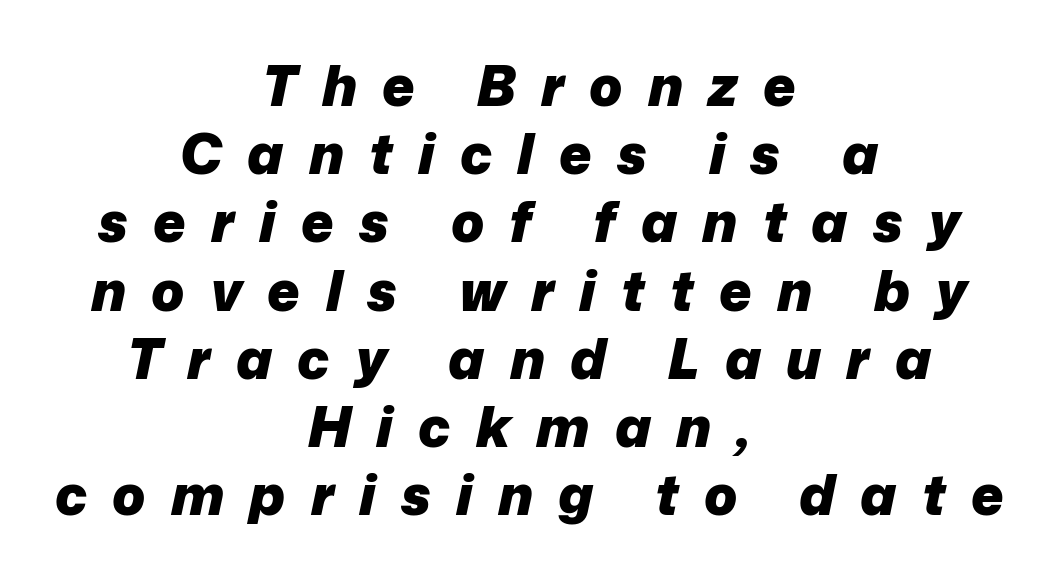
The whitespace from short lines is split evenly between both sides. The passage shown is typed in a proportional face where columns would drift. Letters rest on an invisible, unmarked baseline. Is the type bold? Yes — the strokes are clearly thick and heavy. The letters are slanted; this is an italic face.
